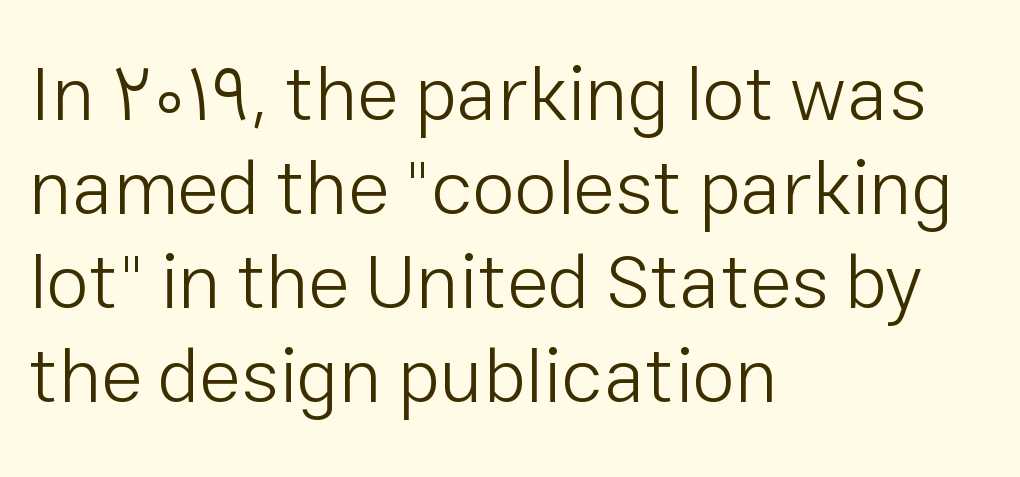
If you drew a ruler down the left edge, every line would touch it. Nope, not italic — everything's standing straight. Looks like regular typesetting: each glyph gets only the width it needs. Plain, unruled lines of type. The characters display no serif detailing; their extremities are plain.
